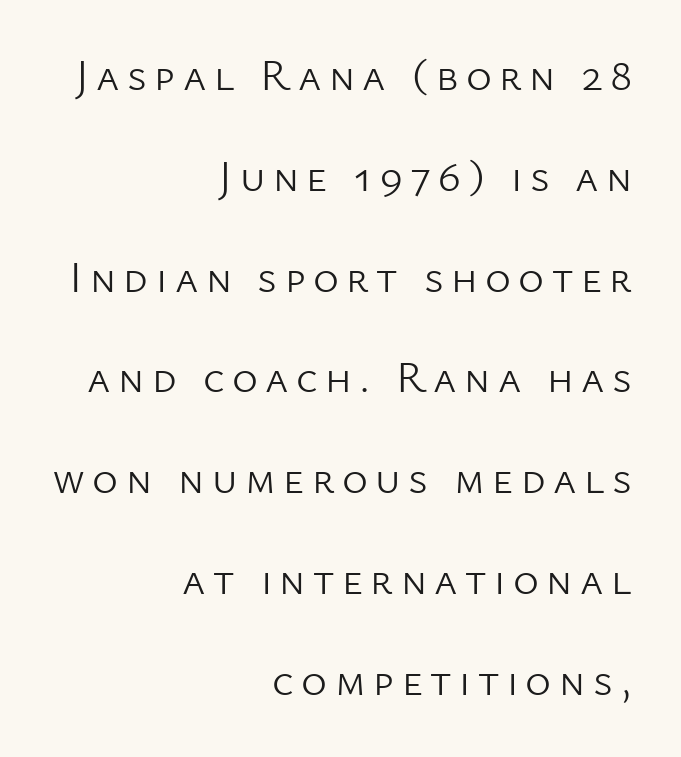
{"serif": "no", "italic": "no", "bold": "no", "weight": "light", "width": "normal", "stroke_contrast": "low", "x_height": "medium", "monospaced": "no", "underline": "no", "align": "right", "line_spacing": "loose", "line_spacing_ratio": 2.29, "glyph_px": 44}
